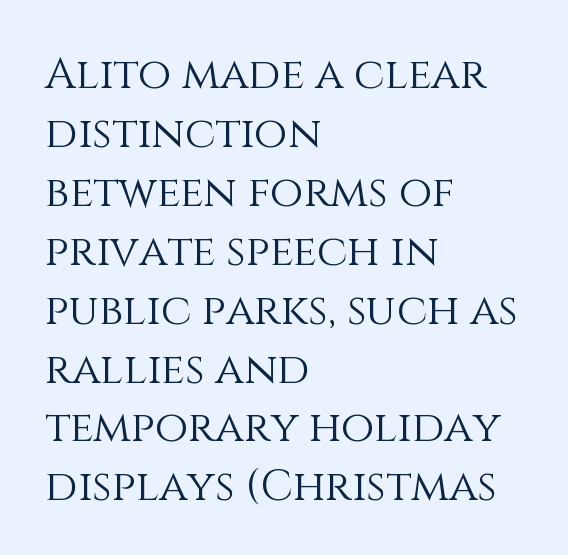
{"italic": "no", "bold": "no", "weight": "light", "width": "normal", "stroke_contrast": "medium", "x_height": "large", "monospaced": "no", "underline": "no", "align": "left", "line_spacing": "normal", "line_spacing_ratio": 1.37, "letter_spacing": "normal", "letter_spacing_em": 0.0, "glyph_px": 43}
